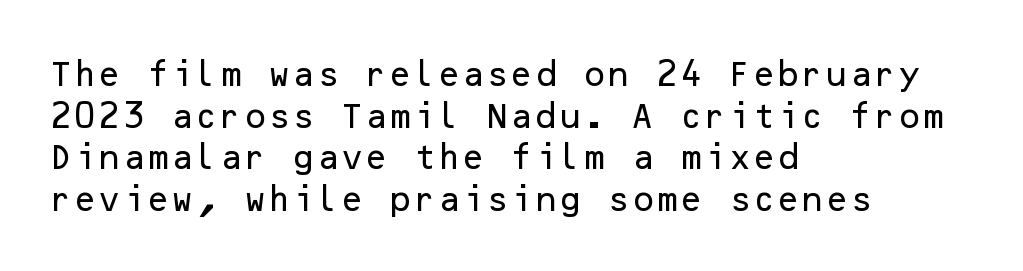
Q: Is the text italic (slanted)? A: No, it is upright.
Q: Is the typeface a serif or a sans-serif typeface? A: Sans-serif.
Q: Is the text underlined? A: No.
Q: How is the paragraph aligned? A: Left-aligned.
Q: Is the spacing between letters normal or unusually wide? A: Normal.
Q: Is the spacing between lines tight, normal or loose? A: Normal.
Q: Width (condensed, normal, or wide)? A: Normal.
Q: Stroke contrast? A: Low.
Q: x-height? A: Medium.
